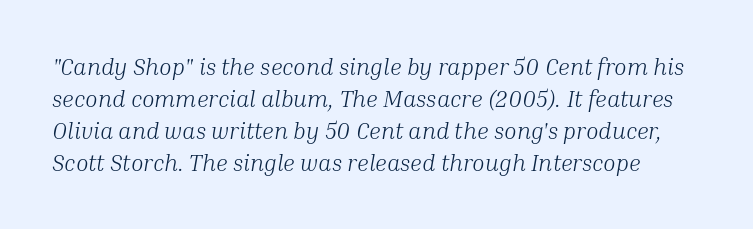
Vertical stems look standard width or narrower in stroke. Unmarked baselines from the first word to the last. The font's italic variant was chosen for this text. The gaps between neighbouring characters are ordinary and unremarkable. The rows are spaced the way most documents space them.
